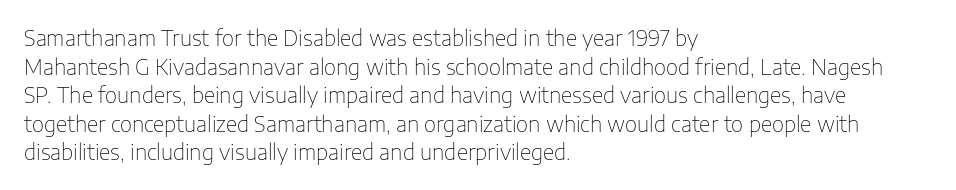
{"italic": "no", "bold": "no", "underline": "no", "align": "left", "line_spacing": "normal", "line_spacing_ratio": 1.36, "letter_spacing": "normal", "letter_spacing_em": 0.0, "glyph_px": 21}
